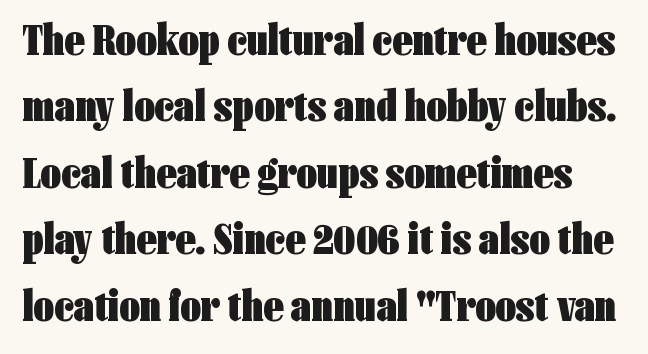
Summary of weight: heavy, a full bold. Look at the tracking — it's just the regular setting, nothing added. Vertical strokes here are truly vertical. The rendering uses a moderate line-height, typical for paragraphs.
